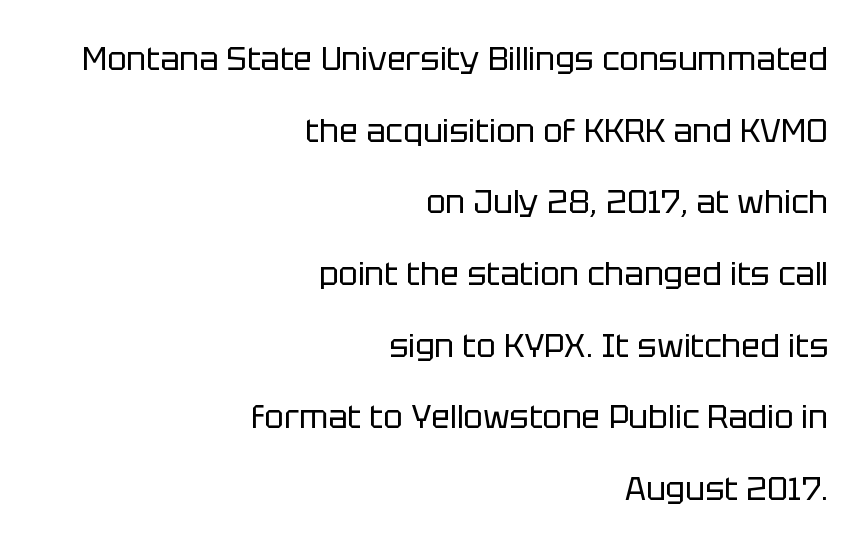
Each letter keeps its own natural width here, so spacing adapts to shape. Upright lettering throughout. Interline gaps are noticeably wide in this sample. Words float on clear page, feet unadorned.
